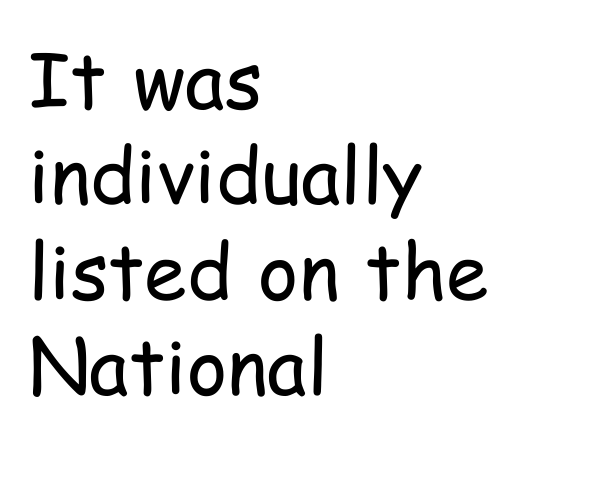
{"serif": "no", "italic": "no", "bold": "no", "weight": "regular", "width": "condensed", "stroke_contrast": "low", "x_height": "medium", "monospaced": "no", "underline": "no", "align": "left", "line_spacing_ratio": 1.24, "letter_spacing": "normal", "letter_spacing_em": 0.0, "glyph_px": 77}
